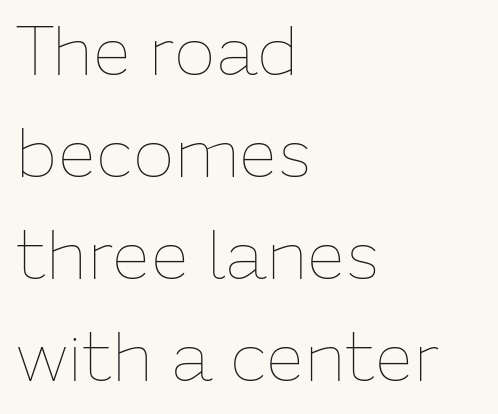
Honestly, the row spacing looks completely unremarkable. The letters advance in unequal steps, a hallmark of proportional type. The letterforms sit shoulder to shoulder at normal distance. Casual observation: everything's shoved over to the left. Underlining? Definitely not there. Do the letters lean? They stand straight.
